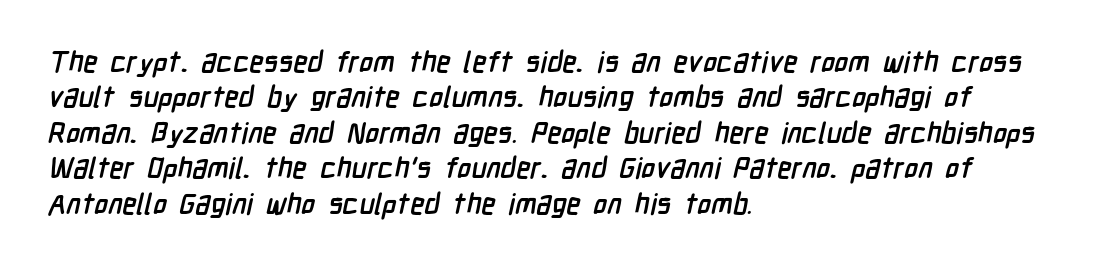
Q: Is the text bold? A: Yes.
Q: Is the typeface a serif or a sans-serif typeface? A: Sans-serif.
Q: Is the text underlined? A: No.
Q: How is the paragraph aligned? A: Left-aligned.
Q: Is the spacing between letters normal or unusually wide? A: Normal.
Q: Width (condensed, normal, or wide)? A: Condensed.
Q: Stroke contrast? A: Low.
Q: x-height? A: Medium.
Q: Monospaced? A: No.
